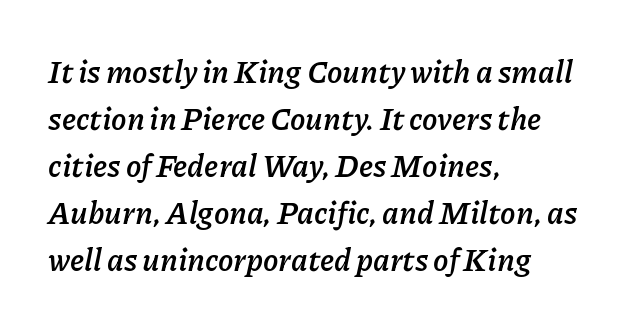
The image shows 31 px semibold type, italic (leaning right); set left-aligned, normal line spacing (1.52x), normal letter spacing, not underlined; low stroke contrast and a medium x-height.
